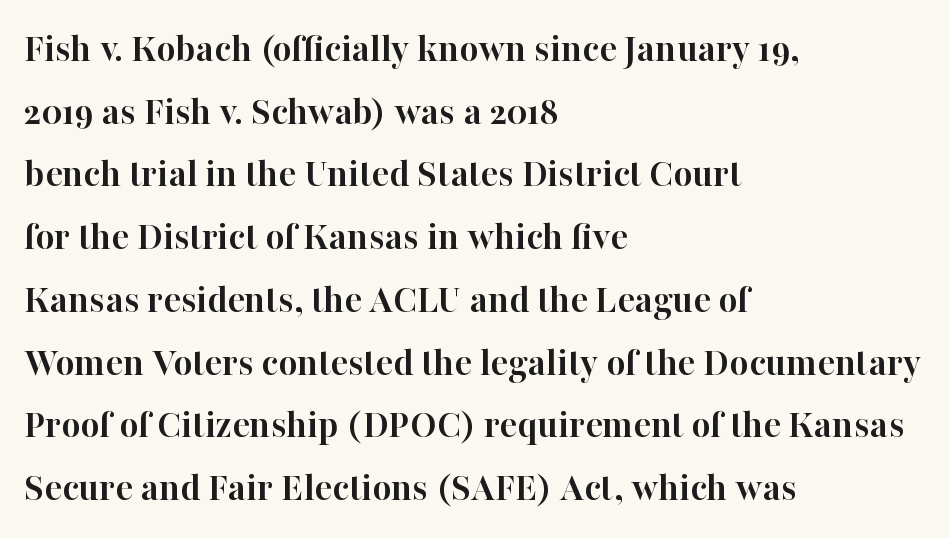
The image shows 41 px semibold serif type, upright; set left-aligned, normal line spacing (1.53x), normal letter spacing, not underlined; high stroke contrast and a medium x-height.
